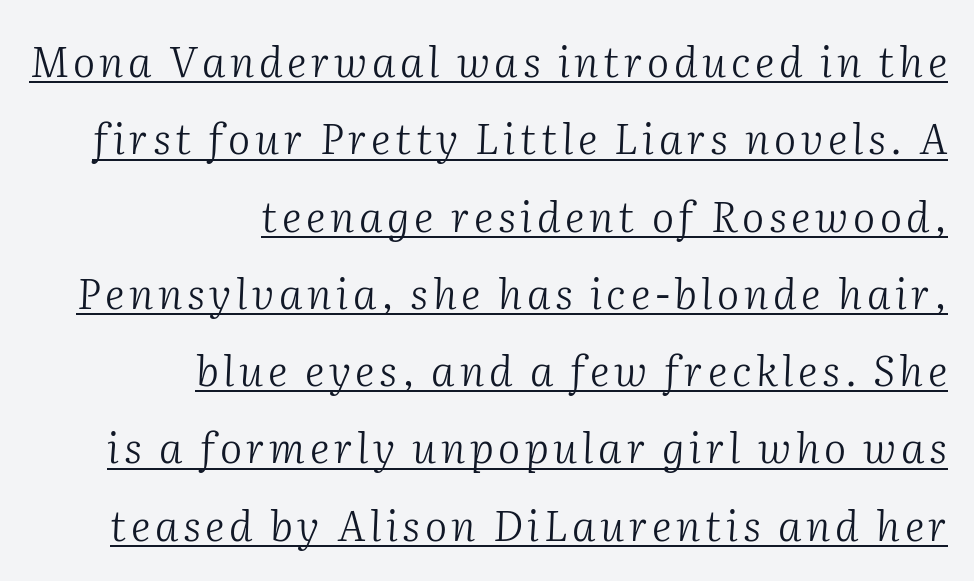
Proportional: the letters do not fall into vertical columns. Is the type slanted? Yes — the strokes lean at a clear angle. The string is rendered with underlining switched on. Stems here are at most as thick as an everyday book face. The type family on display is of the serif kind. Leftover space on each line is placed entirely before the opening word.
